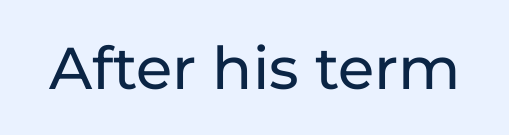
Q: Is the text italic (slanted)? A: No, it is upright.
Q: Is the typeface a serif or a sans-serif typeface? A: Sans-serif.
Q: Is the text underlined? A: No.
Q: Is the spacing between letters normal or unusually wide? A: Normal.
Q: Width (condensed, normal, or wide)? A: Normal.
Q: Stroke contrast? A: Low.
Q: x-height? A: Medium.
Q: Monospaced? A: No.
